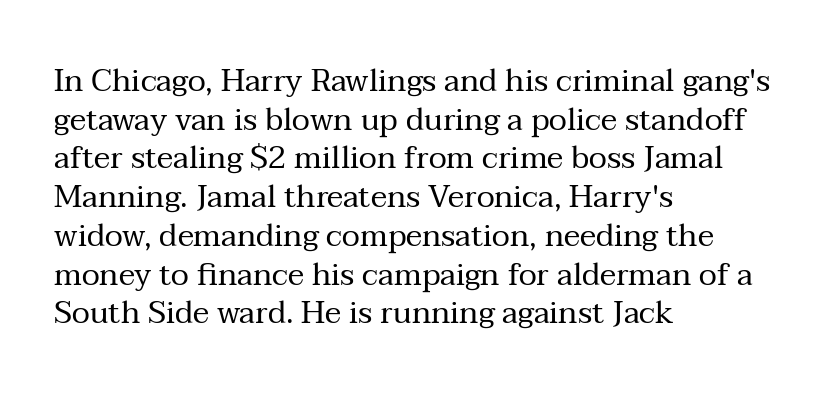
{"serif": "yes", "italic": "no", "bold": "no", "weight": "regular", "width": "normal", "stroke_contrast": "medium", "x_height": "medium", "monospaced": "no", "underline": "no", "align": "left", "line_spacing": "normal", "line_spacing_ratio": 1.25, "letter_spacing": "normal", "letter_spacing_em": 0.0, "glyph_px": 31}
